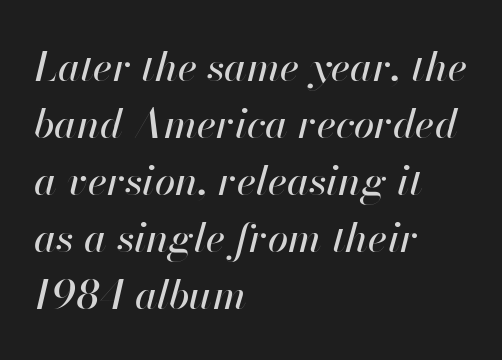
The image shows 41 px text type, italic (leaning right); set left-aligned, normal line spacing (1.39x), normal letter spacing, not underlined; high stroke contrast and a small x-height.
